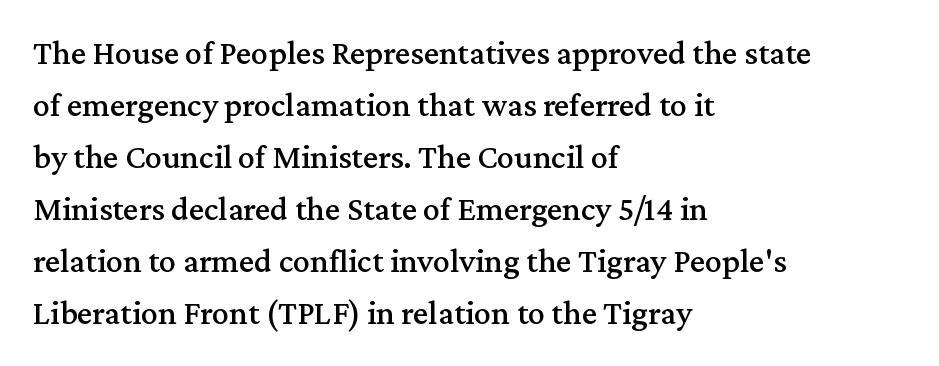
Q: Is the text italic (slanted)? A: No, it is upright.
Q: Is the typeface a serif or a sans-serif typeface? A: Serif.
Q: Is the text underlined? A: No.
Q: How is the paragraph aligned? A: Left-aligned.
Q: Is the spacing between letters normal or unusually wide? A: Normal.
Q: Is the spacing between lines tight, normal or loose? A: Normal.
Q: Width (condensed, normal, or wide)? A: Normal.
Q: Stroke contrast? A: Medium.
Q: x-height? A: Medium.
Q: Monospaced? A: No.
